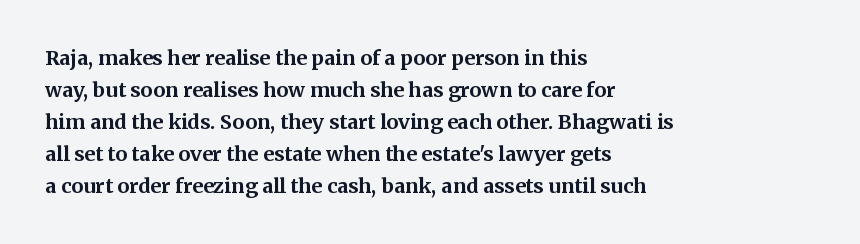
The image shows 20 px bold type, upright; set left-aligned, normal line spacing (1.6x), normal letter spacing, not underlined.
